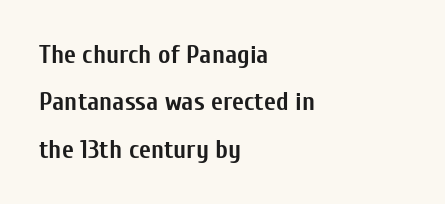
Q: Is the text bold? A: Yes.
Q: Is the text italic (slanted)? A: No, it is upright.
Q: Is the text underlined? A: No.
Q: How is the paragraph aligned? A: Left-aligned.
Q: Is the spacing between letters normal or unusually wide? A: Normal.
